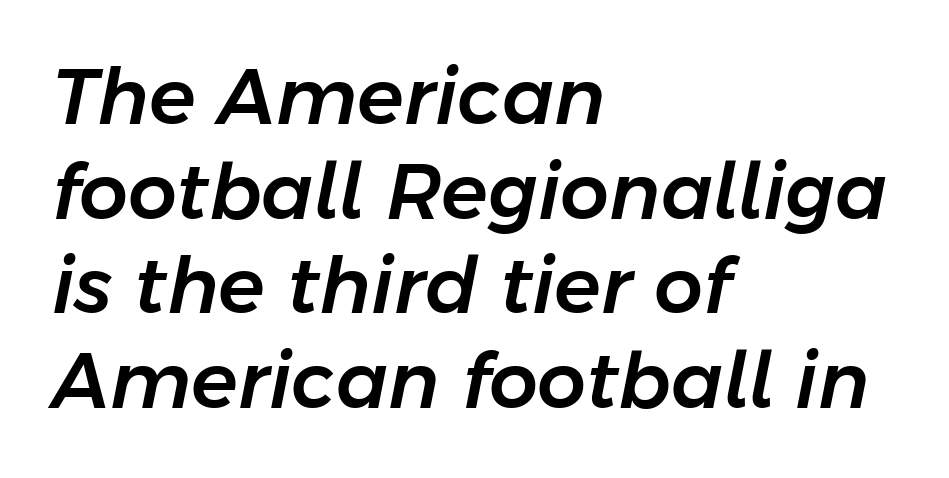
The image shows 77 px text type, italic (leaning right); set left-aligned, line spacing 1.23x, normal letter spacing, not underlined; low stroke contrast and a medium x-height.
